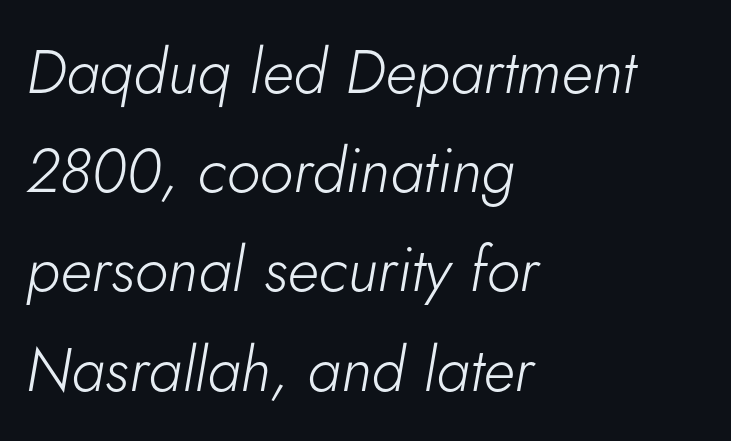
The strokes are not fattened; the text isn't bold. Honestly, the letter spacing is just normal — you wouldn't notice it. Leading matches the norm, producing a regular column. All the whitespace from short lines collects on the right. The strip under each line holds only bare page. This sample has the flowing, uneven cadence of proportional lettering.
